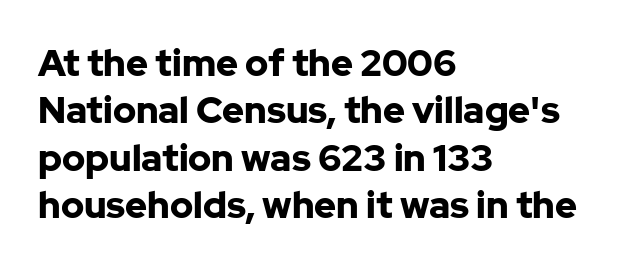
{"serif": "no", "italic": "no", "bold": "yes", "weight": "bold", "width": "normal", "stroke_contrast": "low", "x_height": "medium", "monospaced": "no", "underline": "no", "align": "left", "line_spacing": "normal", "line_spacing_ratio": 1.28, "letter_spacing": "normal", "letter_spacing_em": 0.0, "glyph_px": 37}
